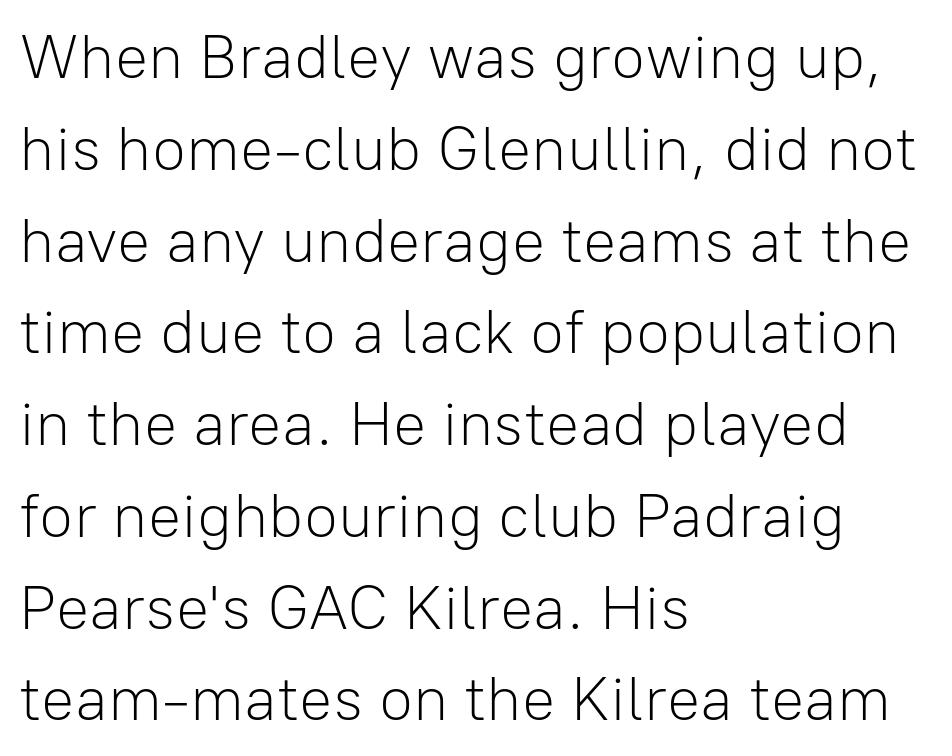
{"serif": "no", "italic": "no", "bold": "no", "weight": "light", "width": "normal", "stroke_contrast": "low", "x_height": "medium", "monospaced": "no", "underline": "no", "align": "left", "line_spacing": "normal", "line_spacing_ratio": 1.48, "letter_spacing": "normal", "letter_spacing_em": 0.0, "glyph_px": 62}
